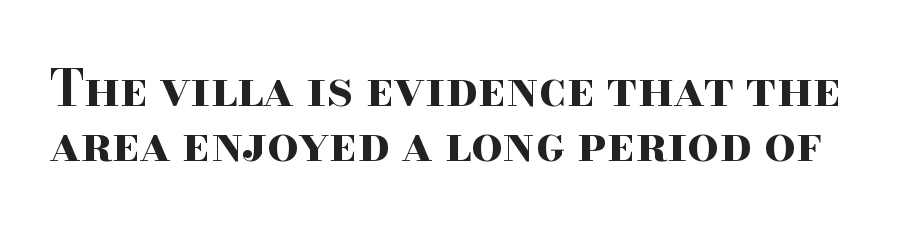
Q: Is the text bold? A: Yes.
Q: Is the text italic (slanted)? A: No, it is upright.
Q: Is the typeface a serif or a sans-serif typeface? A: Serif.
Q: Is the text underlined? A: No.
Q: Is the spacing between letters normal or unusually wide? A: Normal.
Q: Is the spacing between lines tight, normal or loose? A: Tight.
Q: Width (condensed, normal, or wide)? A: Wide.
Q: Stroke contrast? A: High.
Q: x-height? A: Small.
Q: Monospaced? A: No.
